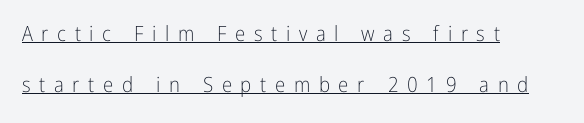
Q: Is the text bold? A: No.
Q: Is the text italic (slanted)? A: No, it is upright.
Q: Is the text underlined? A: Yes.
Q: How is the paragraph aligned? A: Left-aligned.
Q: Is the spacing between letters normal or unusually wide? A: Unusually wide.
Q: Is the spacing between lines tight, normal or loose? A: Loose.
